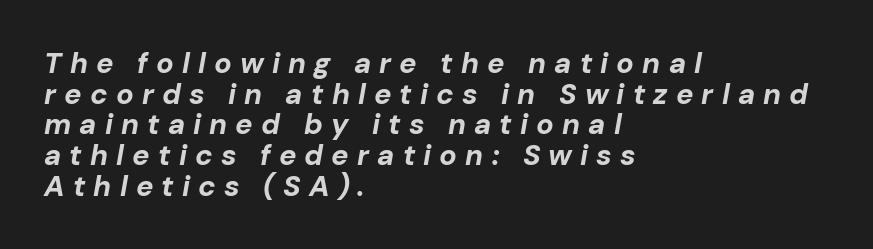
Q: Is the text bold? A: Yes.
Q: Is the text italic (slanted)? A: Yes, it leans right by about 10 degrees.
Q: Is the text underlined? A: No.
Q: How is the paragraph aligned? A: Left-aligned.
Q: Is the spacing between letters normal or unusually wide? A: Unusually wide.
Q: Is the spacing between lines tight, normal or loose? A: Tight.
Q: Width (condensed, normal, or wide)? A: Normal.
Q: Stroke contrast? A: Low.
Q: x-height? A: Medium.
Q: Monospaced? A: No.
